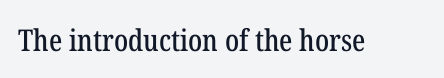
{"serif": "yes", "italic": "no", "width": "condensed", "stroke_contrast": "low", "x_height": "medium", "monospaced": "no", "underline": "no", "letter_spacing": "normal", "letter_spacing_em": 0.0, "glyph_px": 30}
